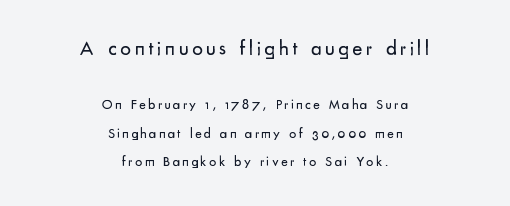
Q: Is the text bold? A: No.
Q: Is the text italic (slanted)? A: No, it is upright.
Q: Is the text underlined? A: No.
Q: How is the paragraph aligned? A: Centered.
Q: Is the spacing between lines tight, normal or loose? A: Loose.
Q: Which block of text is set in a larger size, the first (top) or the second (bottom)? A: The first (top) one.
